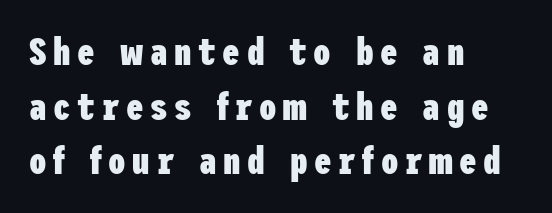
The image shows 39 px heavy, condensed sans-serif type, upright; set left-aligned, normal line spacing (1.4x), not underlined; low stroke contrast and a medium x-height.
